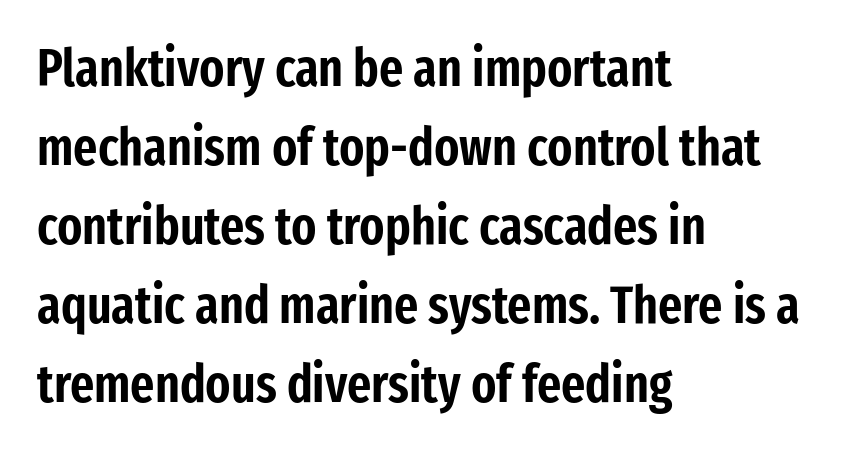
The image shows 52 px condensed sans-serif type, upright; set left-aligned, normal line spacing (1.52x), normal letter spacing, not underlined; low stroke contrast and a medium x-height.
